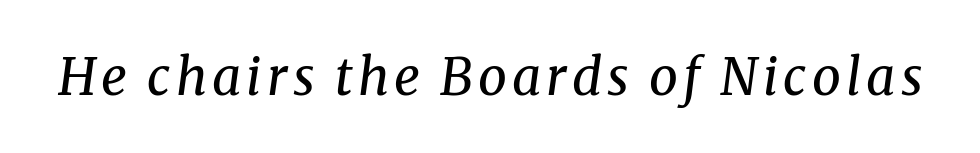
{"serif": "yes", "italic": "yes", "lean": "right", "slant_degrees": 8, "bold": "no", "weight": "regular", "width": "normal", "stroke_contrast": "medium", "x_height": "medium", "monospaced": "no", "underline": "no", "glyph_px": 51}
